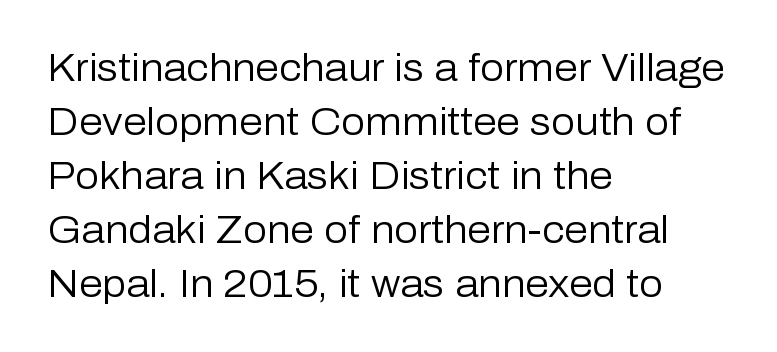
The image shows 38 px regular-weight sans-serif type, upright; set left-aligned, normal line spacing (1.42x), normal letter spacing, not underlined; low stroke contrast and a medium x-height.
